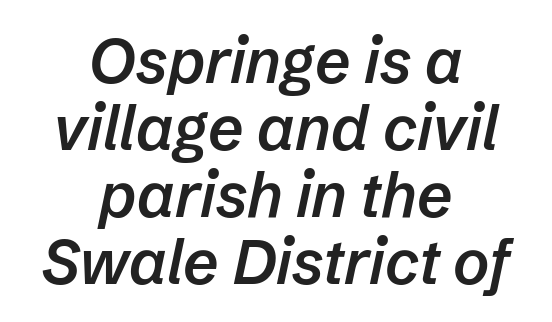
Q: Is the text bold? A: Semi-bold.
Q: Is the text italic (slanted)? A: Yes, it leans right by about 12 degrees.
Q: Is the text underlined? A: No.
Q: How is the paragraph aligned? A: Centered.
Q: Is the spacing between letters normal or unusually wide? A: Normal.
Q: Is the spacing between lines tight, normal or loose? A: Tight.
Q: Width (condensed, normal, or wide)? A: Normal.
Q: Stroke contrast? A: Low.
Q: x-height? A: Medium.
Q: Monospaced? A: No.
